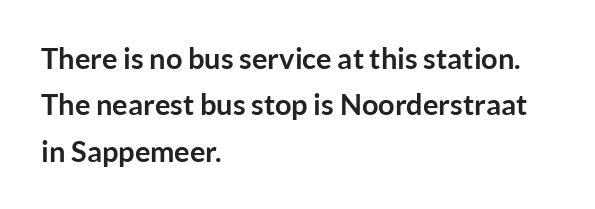
Italic: no, the glyphs are upright roman. The line texture is even and compact thanks to regular tracking. Strokes here are thick enough to call this a true bold. Descender tails drop into unmarked territory.
